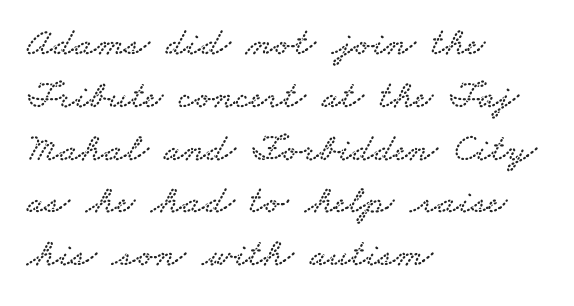
The foot of each line stays bare and open. The passage is arranged the way most books set body copy — flush left. What's the leading like? Ordinary, nothing unusual. The letterforms sit shoulder to shoulder at normal distance. A typesetter would call this proportional, since set widths differ per character.
